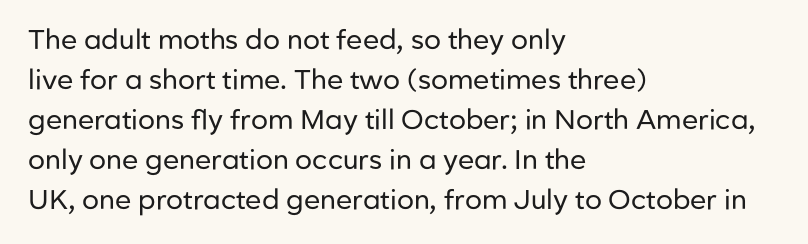
The image shows 27 px text type, upright; set left-aligned, normal line spacing (1.48x), normal letter spacing, not underlined.
